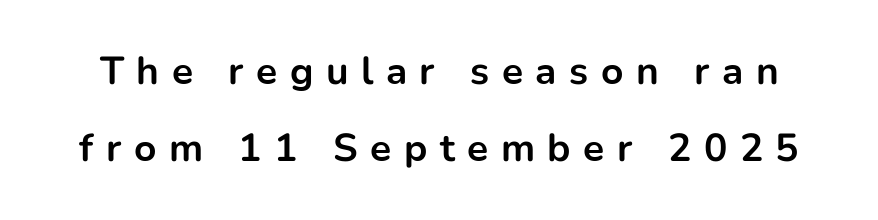
The designer went with a sans here, leaving each stem footless. Each letter keeps its own natural width here, so spacing adapts to shape. The lettering stays uniformly vertical, giving the passage a roman look. Summary of weight: heavy, a full bold. Spacing between characters has been opened up far beyond the box default.
